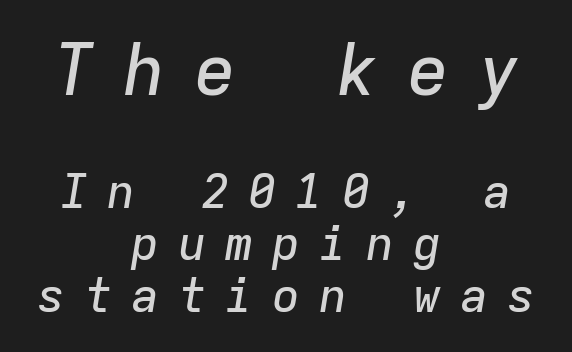
Type without underlining. The line texture is sparse and dotted thanks to wide tracking. Reading top to bottom, the characters get smaller at the block break. The rendering uses a small line-height, squeezing the rows. Reading down the block, each line starts at a different indent, mirrored at its end.
